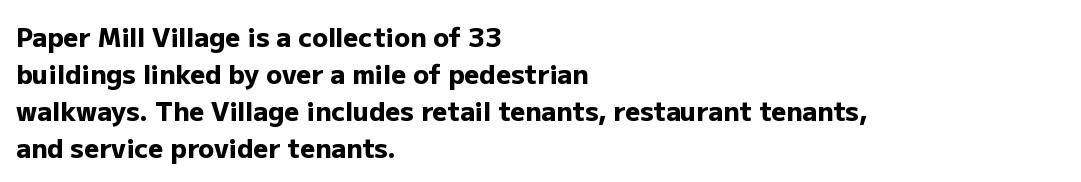
The image shows 26 px bold type, upright; set left-aligned, normal line spacing (1.42x), normal letter spacing, not underlined.
